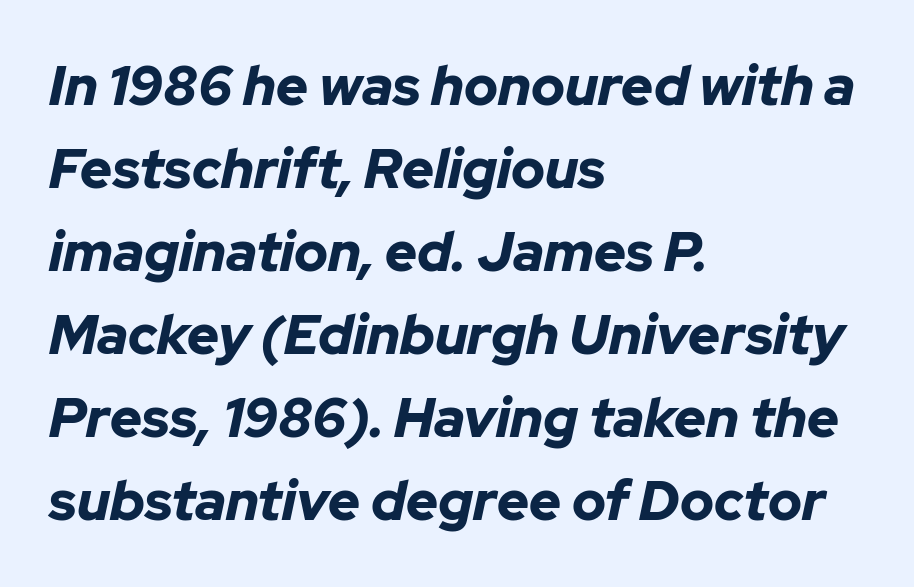
A typesetter would call this leading conventional body-copy spacing. The rendering anchors every line to the left-hand side. Caption: standard tracking, unaltered. An italicized treatment has been applied to the whole sample. Chunky letters — that's bold for sure. Clear beneath every line of the passage.
